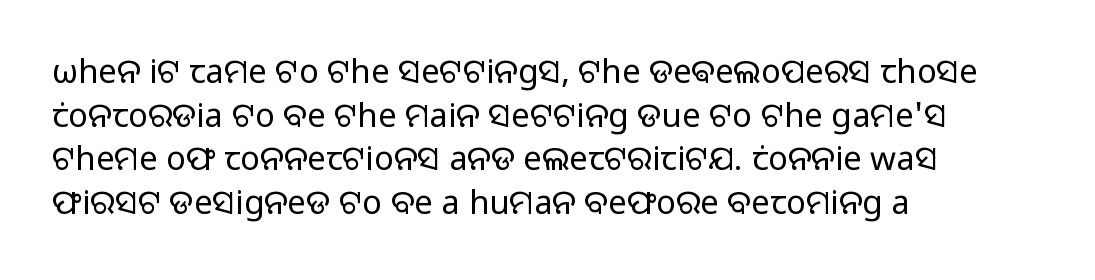
You could not count columns in this text — the font is proportionally spaced. These lines are set flush left with a ragged right edge. Ascenders rise straight up at ninety degrees. The passage shown stacks its lines at a standard gap. Bare-footed words on every line. Words appear dense and cohesive because spacing is normal.
